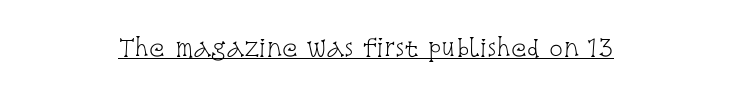
{"italic": "no", "bold": "no", "underline": "yes", "align": "center", "letter_spacing": "normal", "letter_spacing_em": 0.0, "glyph_px": 23}
